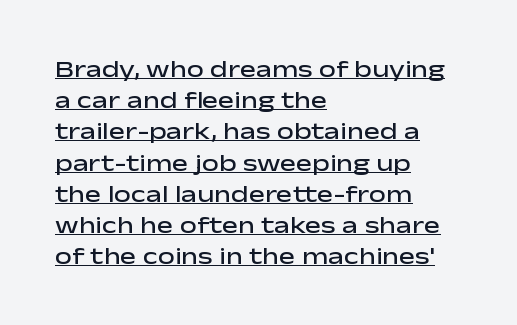
The image shows 24 px text type, upright; set left-aligned, normal line spacing (1.3x), normal letter spacing, underlined.
